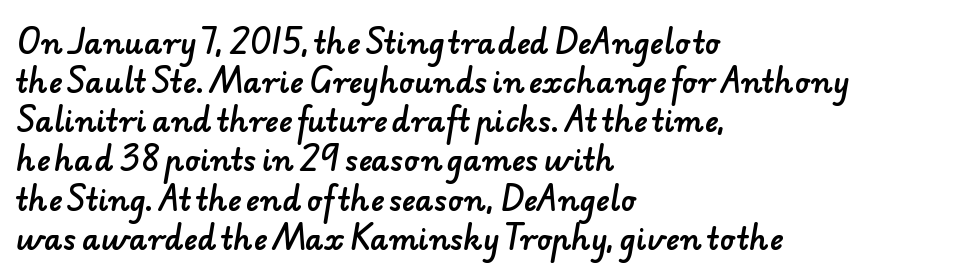
Q: Is the typeface a serif or a sans-serif typeface? A: Sans-serif.
Q: Is the text underlined? A: No.
Q: How is the paragraph aligned? A: Left-aligned.
Q: Is the spacing between letters normal or unusually wide? A: Normal.
Q: Is the spacing between lines tight, normal or loose? A: Normal.
Q: Width (condensed, normal, or wide)? A: Normal.
Q: Stroke contrast? A: Low.
Q: x-height? A: Small.
Q: Monospaced? A: No.
